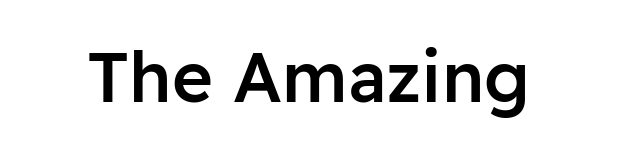
The designer went with a sans here, leaving each stem footless. The specimen reads as upright at a glance. Look at the tracking — it's just the regular setting, nothing added. You could not count columns in this text — the font is proportionally spaced.
